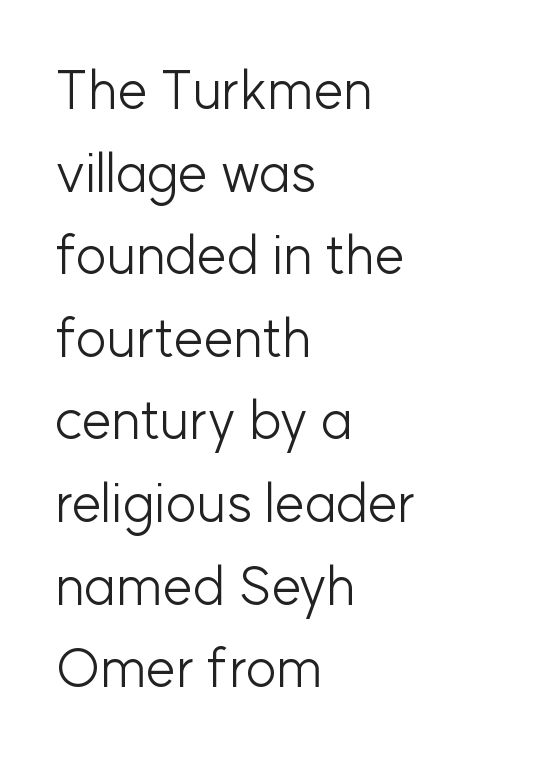
The image shows 54 px light sans-serif type, upright; set left-aligned, normal line spacing (1.53x), normal letter spacing, not underlined; low stroke contrast and a medium x-height.
